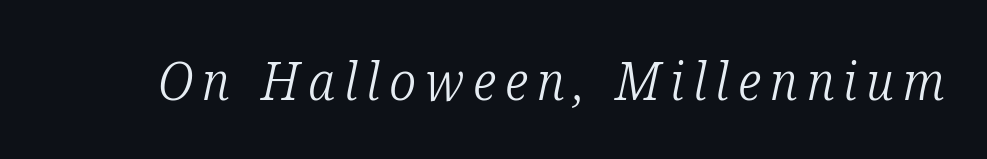
Q: Is the text bold? A: No.
Q: Is the text italic (slanted)? A: Yes, it leans right by about 12 degrees.
Q: Is the typeface a serif or a sans-serif typeface? A: Serif.
Q: Is the text underlined? A: No.
Q: Width (condensed, normal, or wide)? A: Condensed.
Q: Stroke contrast? A: Low.
Q: x-height? A: Medium.
Q: Monospaced? A: No.
